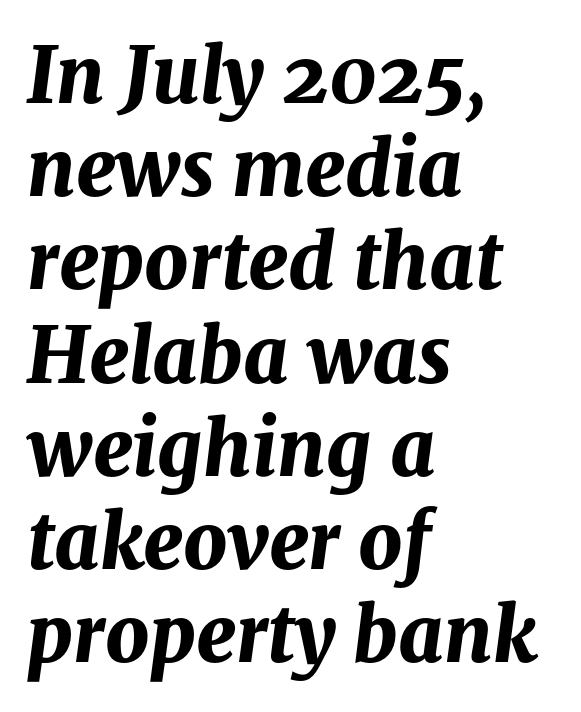
The image shows 77 px bold type, italic (leaning right); set left-aligned, line spacing 1.21x, normal letter spacing, not underlined; medium stroke contrast and a medium x-height.
